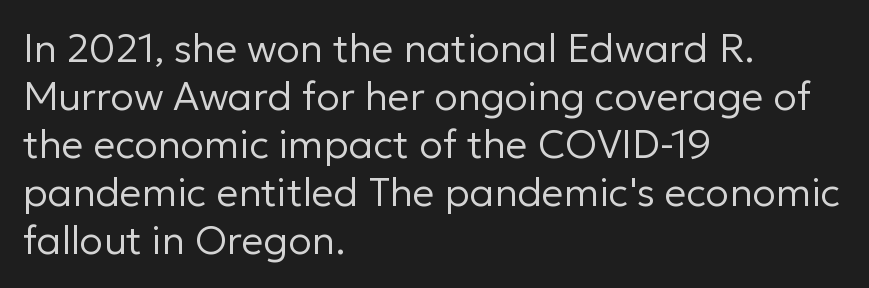
Q: Is the text bold? A: No.
Q: Is the text italic (slanted)? A: No, it is upright.
Q: Is the typeface a serif or a sans-serif typeface? A: Sans-serif.
Q: Is the text underlined? A: No.
Q: How is the paragraph aligned? A: Left-aligned.
Q: Is the spacing between letters normal or unusually wide? A: Normal.
Q: Width (condensed, normal, or wide)? A: Normal.
Q: Stroke contrast? A: Low.
Q: x-height? A: Medium.
Q: Monospaced? A: No.
